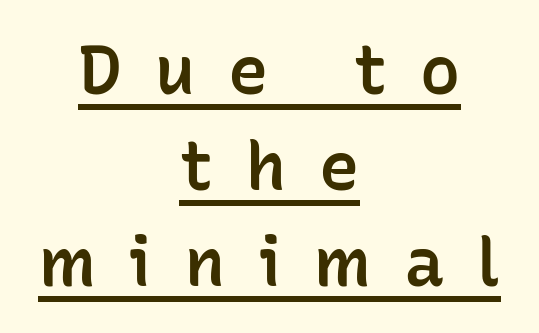
{"serif": "no", "italic": "no", "bold": "semi", "weight": "semibold", "width": "normal", "stroke_contrast": "low", "x_height": "medium", "monospaced": "no", "underline": "yes", "align": "center", "line_spacing": "normal", "line_spacing_ratio": 1.43, "letter_spacing": "wide", "letter_spacing_em": 0.49, "glyph_px": 67}
